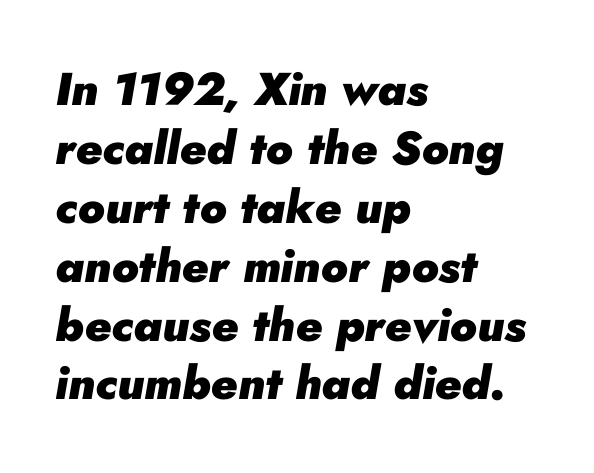
Q: Is the text bold? A: Yes.
Q: Is the text italic (slanted)? A: Yes, it leans right by about 10 degrees.
Q: Is the text underlined? A: No.
Q: How is the paragraph aligned? A: Left-aligned.
Q: Is the spacing between letters normal or unusually wide? A: Normal.
Q: Is the spacing between lines tight, normal or loose? A: Normal.
Q: Width (condensed, normal, or wide)? A: Normal.
Q: Stroke contrast? A: Low.
Q: x-height? A: Small.
Q: Monospaced? A: No.
